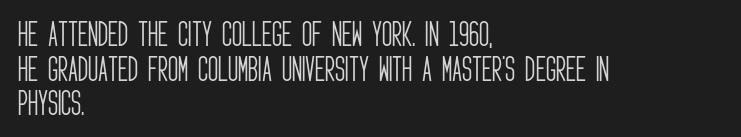
Q: Is the text bold? A: No.
Q: Is the text italic (slanted)? A: No, it is upright.
Q: Is the typeface a serif or a sans-serif typeface? A: Sans-serif.
Q: Is the text underlined? A: No.
Q: How is the paragraph aligned? A: Left-aligned.
Q: Is the spacing between letters normal or unusually wide? A: Normal.
Q: Width (condensed, normal, or wide)? A: Condensed.
Q: Stroke contrast? A: Low.
Q: x-height? A: Large.
Q: Monospaced? A: No.
